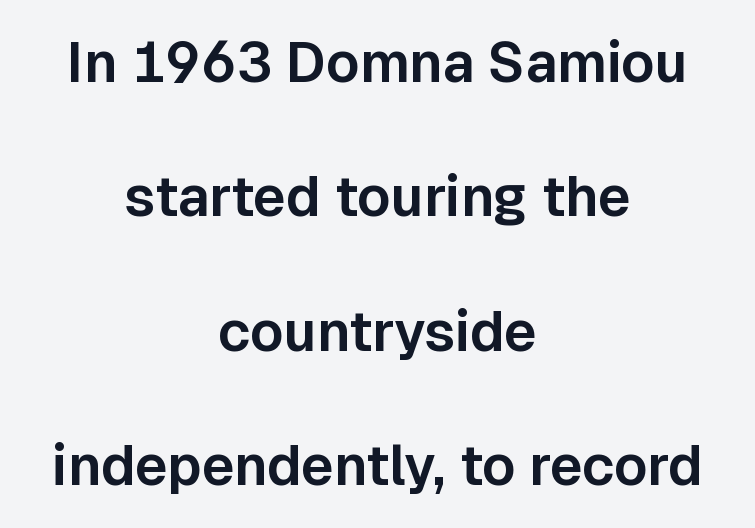
Letters rest on an invisible, unmarked baseline. Is this a fixed-width face? No — the glyphs have proportional, varying widths. Line spacing here is loose. Upright lettering throughout.
